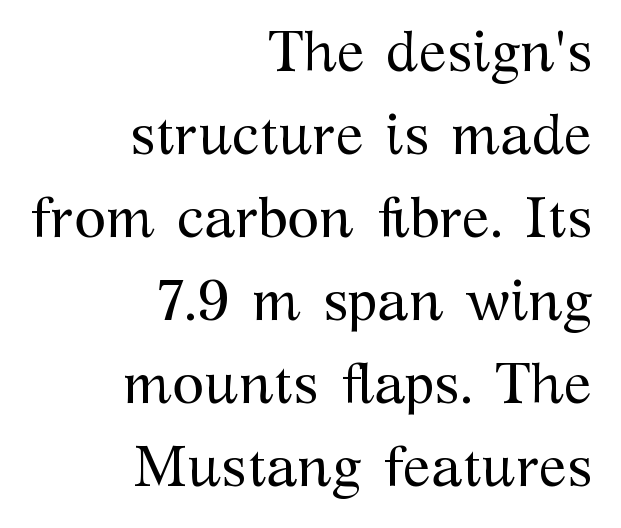
The image shows 58 px regular-weight serif type, upright; set right-aligned, normal line spacing (1.43x), normal letter spacing, not underlined; medium stroke contrast and a medium x-height.
